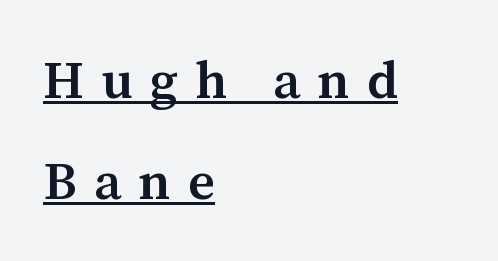
{"serif": "yes", "italic": "no", "bold": "semi", "weight": "semibold", "width": "normal", "stroke_contrast": "medium", "x_height": "medium", "monospaced": "no", "underline": "yes", "align": "left", "line_spacing": "loose", "line_spacing_ratio": 1.91, "letter_spacing": "wide", "letter_spacing_em": 0.32, "glyph_px": 53}
